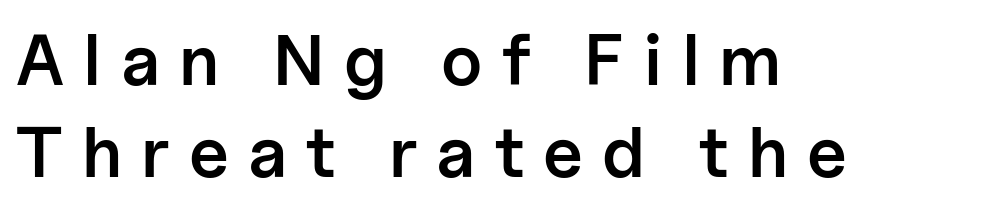
Q: Is the text bold? A: Semi-bold.
Q: Is the text italic (slanted)? A: No, it is upright.
Q: Is the typeface a serif or a sans-serif typeface? A: Sans-serif.
Q: Is the text underlined? A: No.
Q: How is the paragraph aligned? A: Left-aligned.
Q: Is the spacing between letters normal or unusually wide? A: Unusually wide.
Q: Is the spacing between lines tight, normal or loose? A: Normal.
Q: Width (condensed, normal, or wide)? A: Normal.
Q: Stroke contrast? A: Low.
Q: x-height? A: Medium.
Q: Monospaced? A: No.
